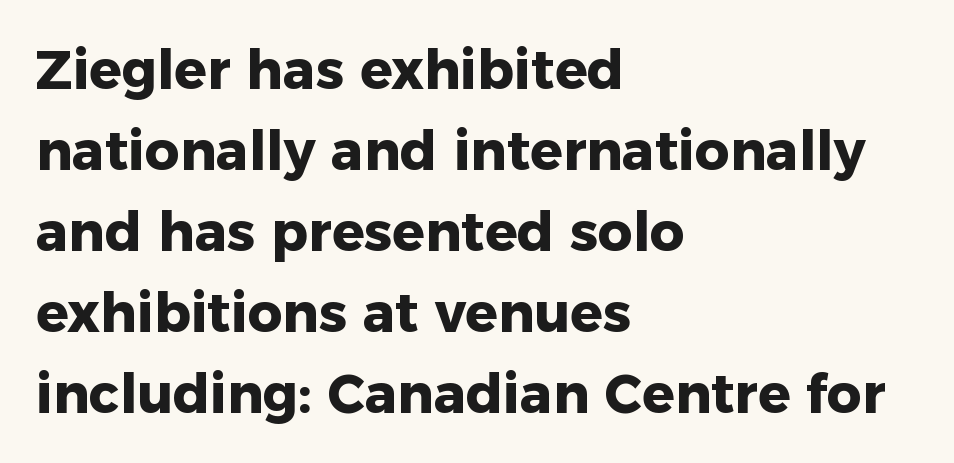
Q: Is the text bold? A: Yes.
Q: Is the text italic (slanted)? A: No, it is upright.
Q: Is the typeface a serif or a sans-serif typeface? A: Sans-serif.
Q: Is the text underlined? A: No.
Q: How is the paragraph aligned? A: Left-aligned.
Q: Is the spacing between letters normal or unusually wide? A: Normal.
Q: Is the spacing between lines tight, normal or loose? A: Normal.
Q: Width (condensed, normal, or wide)? A: Normal.
Q: Stroke contrast? A: Low.
Q: x-height? A: Medium.
Q: Monospaced? A: No.
